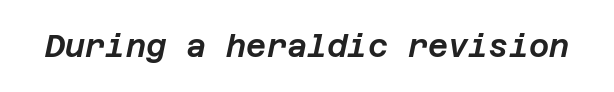
{"italic": "yes", "lean": "right", "slant_degrees": 12, "width": "normal", "stroke_contrast": "low", "x_height": "large", "underline": "no", "letter_spacing": "normal", "letter_spacing_em": 0.0, "glyph_px": 31}
